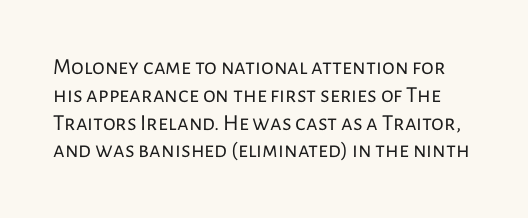
No chunkiness to these letters — they're not bold. A bare baseline throughout the passage. The typography opts for an upright posture over an oblique one. Between one letter and the next there's only the usual sliver of space.
